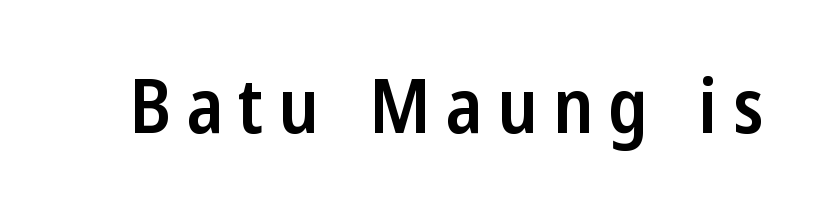
The image shows 76 px semibold, condensed sans-serif type, upright; set unusually wide letter spacing (+0.2 em), not underlined; low stroke contrast and a medium x-height.
